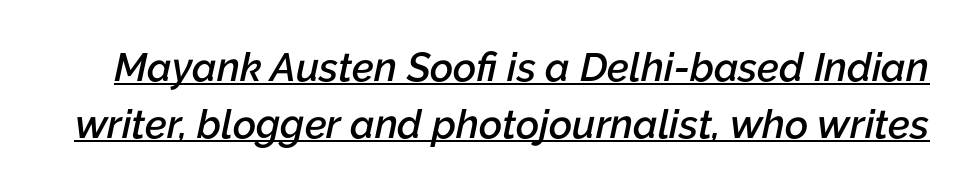
Q: Is the text bold? A: Semi-bold.
Q: Is the text italic (slanted)? A: Yes, it leans right by about 12 degrees.
Q: Is the text underlined? A: Yes.
Q: Is the spacing between letters normal or unusually wide? A: Normal.
Q: Is the spacing between lines tight, normal or loose? A: Normal.
Q: Width (condensed, normal, or wide)? A: Normal.
Q: Stroke contrast? A: Low.
Q: x-height? A: Medium.
Q: Monospaced? A: No.
